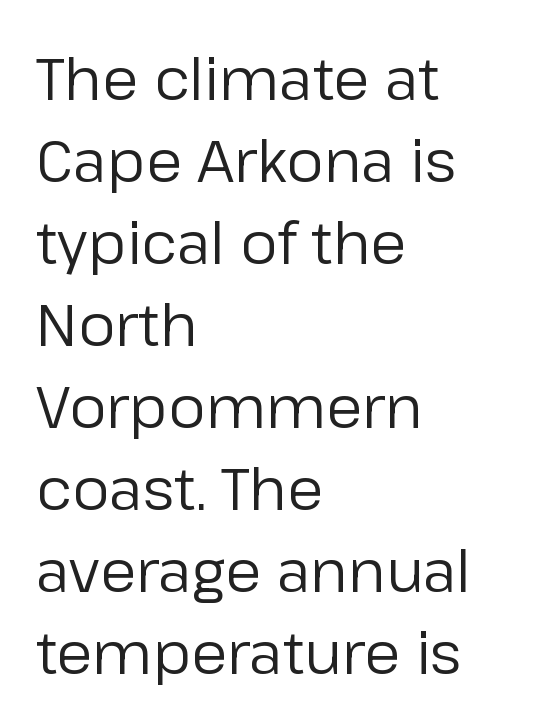
The image shows 59 px regular-weight sans-serif type, upright; set left-aligned, normal line spacing (1.39x), normal letter spacing, not underlined; low stroke contrast and a medium x-height.
